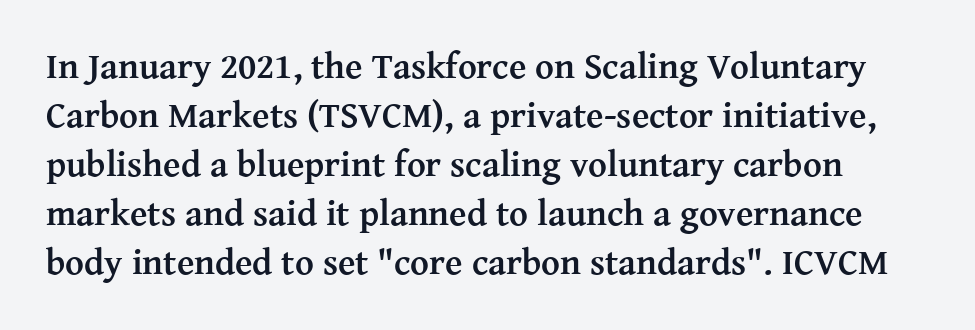
Q: Is the text bold? A: Yes.
Q: Is the text italic (slanted)? A: No, it is upright.
Q: Is the typeface a serif or a sans-serif typeface? A: Serif.
Q: Is the text underlined? A: No.
Q: Is the spacing between letters normal or unusually wide? A: Normal.
Q: Is the spacing between lines tight, normal or loose? A: Normal.
Q: Width (condensed, normal, or wide)? A: Normal.
Q: Stroke contrast? A: Medium.
Q: x-height? A: Medium.
Q: Monospaced? A: No.
